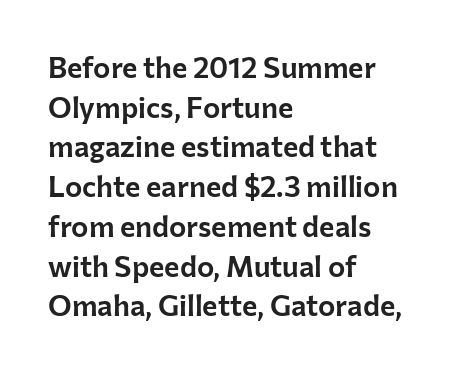
Rule under the text: the space is simply empty. Layout note: lines flush left. These lines were composed using upright roman letters. Do the characters align in a grid? No, the font is proportional. Note: no serifs on the glyphs.
